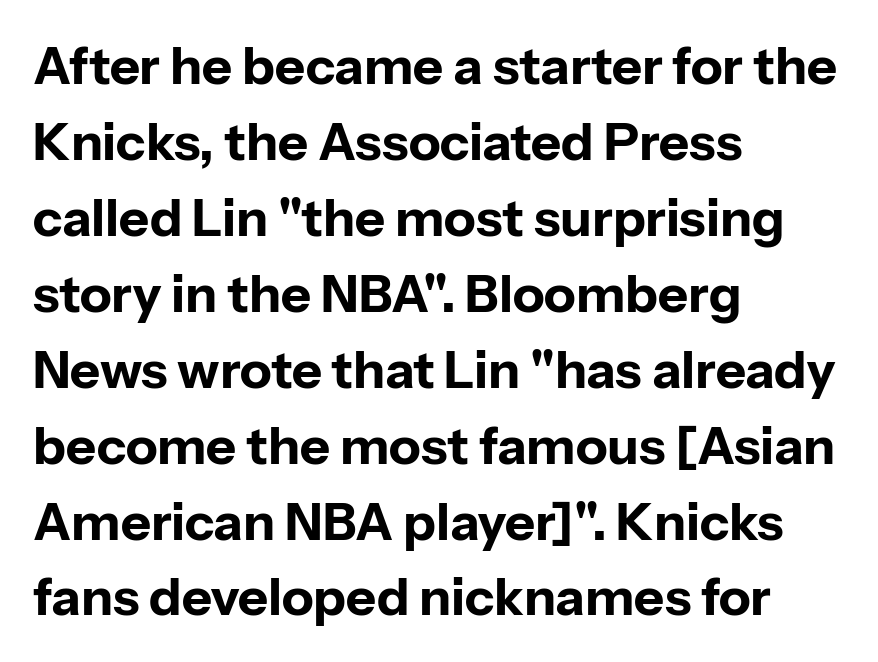
Underline: absent. Is this a fixed-width face? No — the glyphs have proportional, varying widths. Short note: letters normally spaced. Heavy, bold letterforms. The letters stand upright; this is a roman face.
